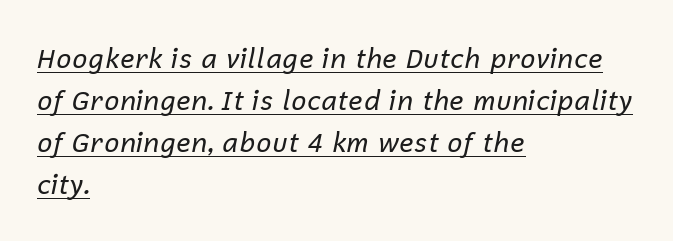
The image shows 27 px text type, italic (leaning right); set left-aligned, normal line spacing (1.55x), normal letter spacing, underlined.
